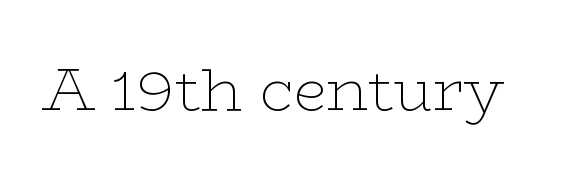
The image shows 60 px thin, wide serif type, upright; set normal letter spacing, not underlined; low stroke contrast and a medium x-height.
